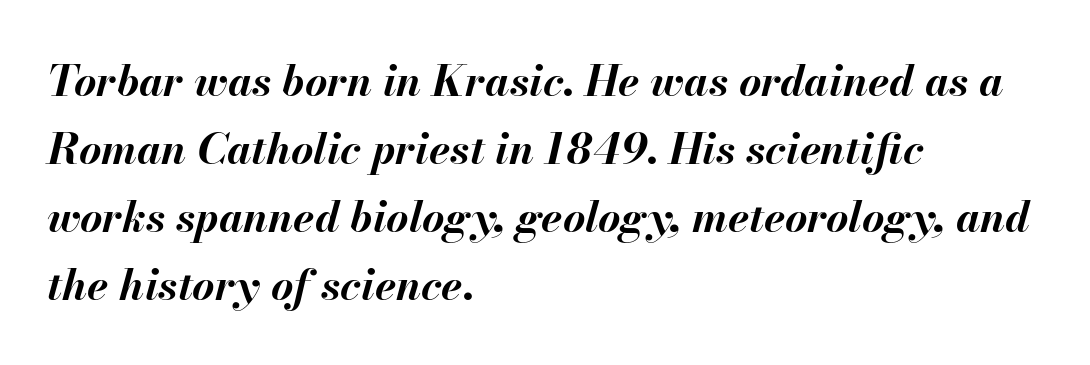
Q: Is the text bold? A: Yes.
Q: Is the text italic (slanted)? A: Yes, it leans right by about 13 degrees.
Q: Is the text underlined? A: No.
Q: How is the paragraph aligned? A: Left-aligned.
Q: Is the spacing between letters normal or unusually wide? A: Normal.
Q: Is the spacing between lines tight, normal or loose? A: Normal.
Q: Width (condensed, normal, or wide)? A: Normal.
Q: Stroke contrast? A: Medium.
Q: x-height? A: Small.
Q: Monospaced? A: No.
